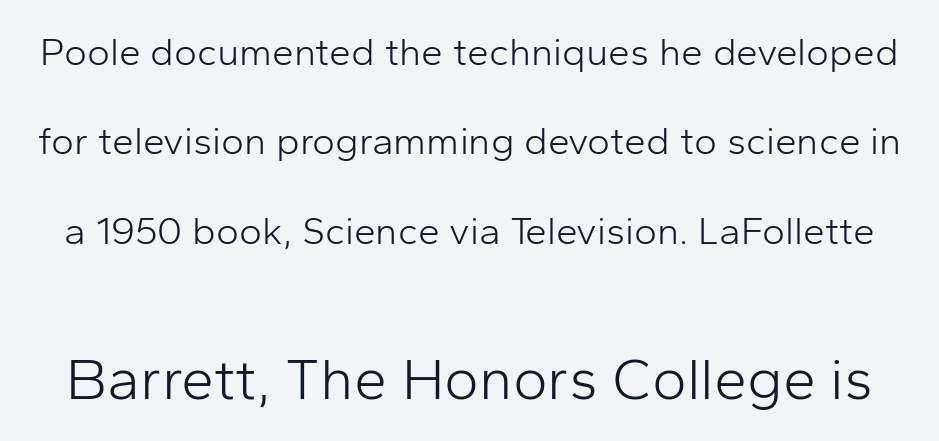
Q: Is the text bold? A: No.
Q: Is the text italic (slanted)? A: No, it is upright.
Q: Is the typeface a serif or a sans-serif typeface? A: Sans-serif.
Q: Is the text underlined? A: No.
Q: Is the spacing between letters normal or unusually wide? A: Normal.
Q: Is the spacing between lines tight, normal or loose? A: Loose.
Q: Which block of text is set in a larger size, the first (top) or the second (bottom)? A: The second (bottom) one.
Q: Width (condensed, normal, or wide)? A: Normal.
Q: Stroke contrast? A: Low.
Q: x-height? A: Medium.
Q: Monospaced? A: No.
